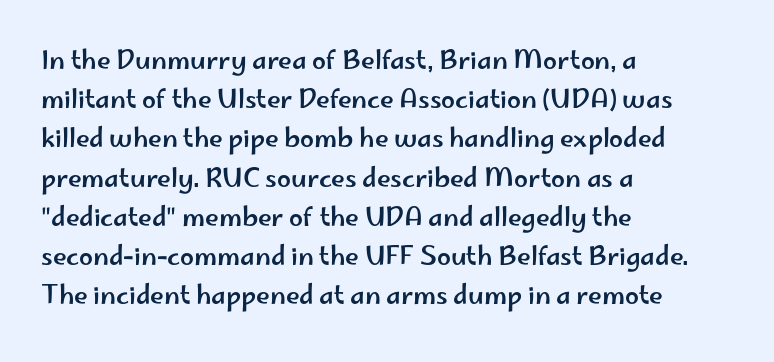
{"italic": "no", "underline": "no", "align": "left", "line_spacing": "normal", "line_spacing_ratio": 1.57, "letter_spacing": "normal", "letter_spacing_em": 0.0, "glyph_px": 25}
